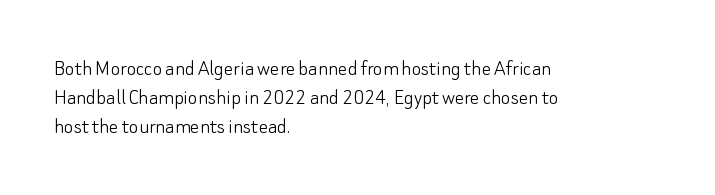
The image shows 23 px text type, upright; set left-aligned, normal line spacing (1.27x), normal letter spacing, not underlined.
